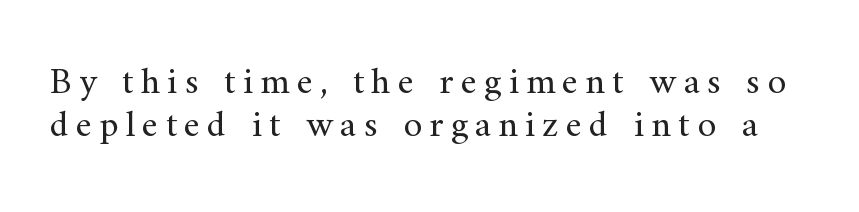
{"serif": "yes", "italic": "no", "bold": "no", "weight": "regular", "width": "normal", "stroke_contrast": "medium", "x_height": "small", "monospaced": "no", "underline": "no", "line_spacing": "tight", "line_spacing_ratio": 1.14, "glyph_px": 38}
